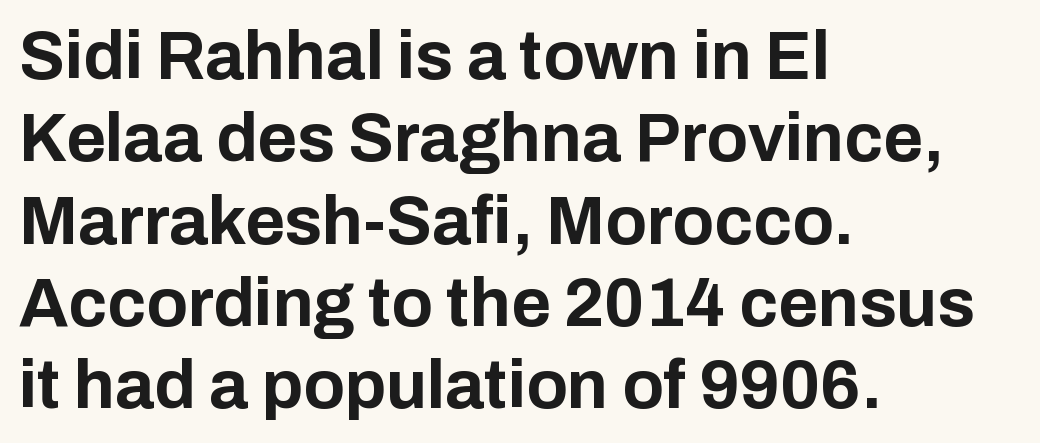
Q: Is the text bold? A: Yes.
Q: Is the text italic (slanted)? A: No, it is upright.
Q: Is the typeface a serif or a sans-serif typeface? A: Sans-serif.
Q: Is the text underlined? A: No.
Q: How is the paragraph aligned? A: Left-aligned.
Q: Is the spacing between letters normal or unusually wide? A: Normal.
Q: Width (condensed, normal, or wide)? A: Normal.
Q: Stroke contrast? A: Low.
Q: x-height? A: Medium.
Q: Monospaced? A: No.
